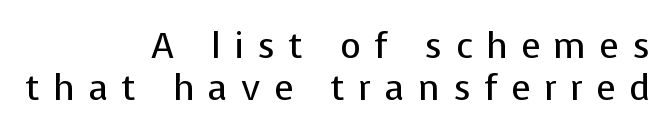
Line ends are locked; line starts wander. Quick note: not italic, upright. The typesetting does not lean heavy: it is not bold. Nothing sits at the stroke ends, so this counts as sans-serif. Decoration check: the copy has no underline. Someone cranked the tracking dial way up on this one.
